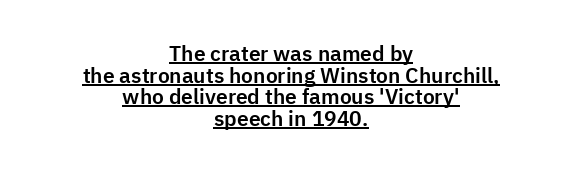
The image shows 21 px text type, upright; set centered, tight line spacing (1.03x), normal letter spacing, underlined.
